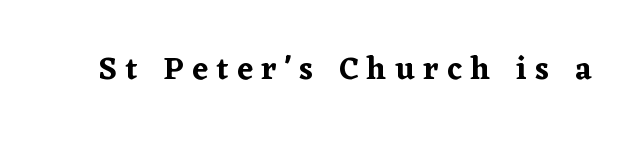
Q: Is the text italic (slanted)? A: No, it is upright.
Q: Is the typeface a serif or a sans-serif typeface? A: Serif.
Q: Is the text underlined? A: No.
Q: Is the spacing between letters normal or unusually wide? A: Unusually wide.
Q: Width (condensed, normal, or wide)? A: Normal.
Q: Stroke contrast? A: Low.
Q: x-height? A: Medium.
Q: Monospaced? A: No.
